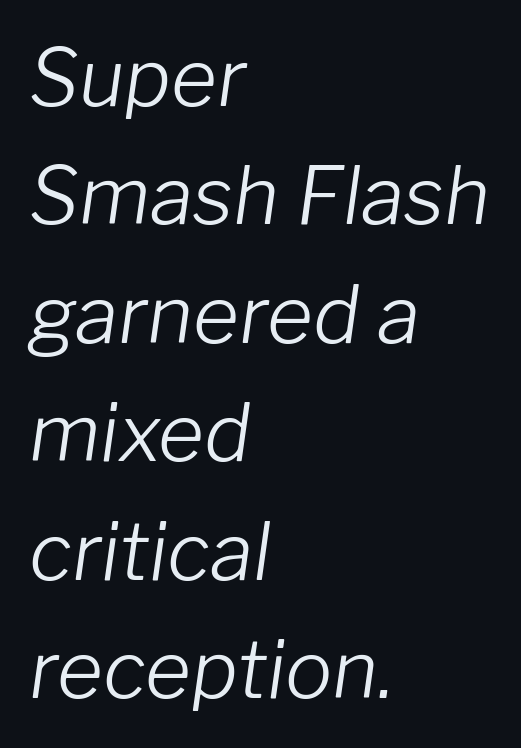
{"italic": "yes", "lean": "right", "slant_degrees": 8, "bold": "no", "weight": "light", "width": "normal", "stroke_contrast": "low", "x_height": "medium", "monospaced": "no", "underline": "no", "align": "left", "line_spacing": "normal", "line_spacing_ratio": 1.5, "letter_spacing": "normal", "letter_spacing_em": 0.0, "glyph_px": 79}
